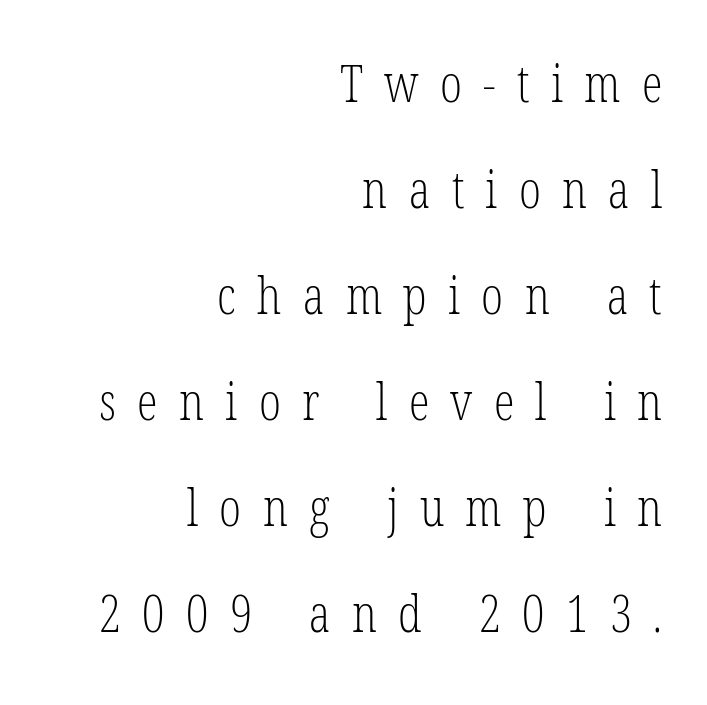
Q: Is the text bold? A: No.
Q: Is the text italic (slanted)? A: No, it is upright.
Q: Is the typeface a serif or a sans-serif typeface? A: Serif.
Q: Is the text underlined? A: No.
Q: How is the paragraph aligned? A: Right-aligned.
Q: Is the spacing between letters normal or unusually wide? A: Unusually wide.
Q: Is the spacing between lines tight, normal or loose? A: Loose.
Q: Width (condensed, normal, or wide)? A: Condensed.
Q: Stroke contrast? A: Low.
Q: x-height? A: Medium.
Q: Monospaced? A: No.
